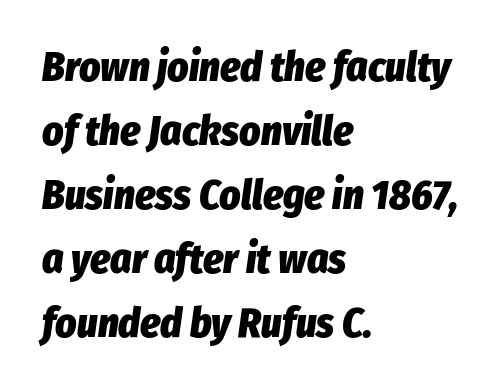
Q: Is the text bold? A: Yes.
Q: Is the text italic (slanted)? A: Yes, it leans right by about 8 degrees.
Q: Is the text underlined? A: No.
Q: How is the paragraph aligned? A: Left-aligned.
Q: Is the spacing between letters normal or unusually wide? A: Normal.
Q: Is the spacing between lines tight, normal or loose? A: Normal.
Q: Width (condensed, normal, or wide)? A: Condensed.
Q: Stroke contrast? A: Low.
Q: x-height? A: Medium.
Q: Monospaced? A: No.
